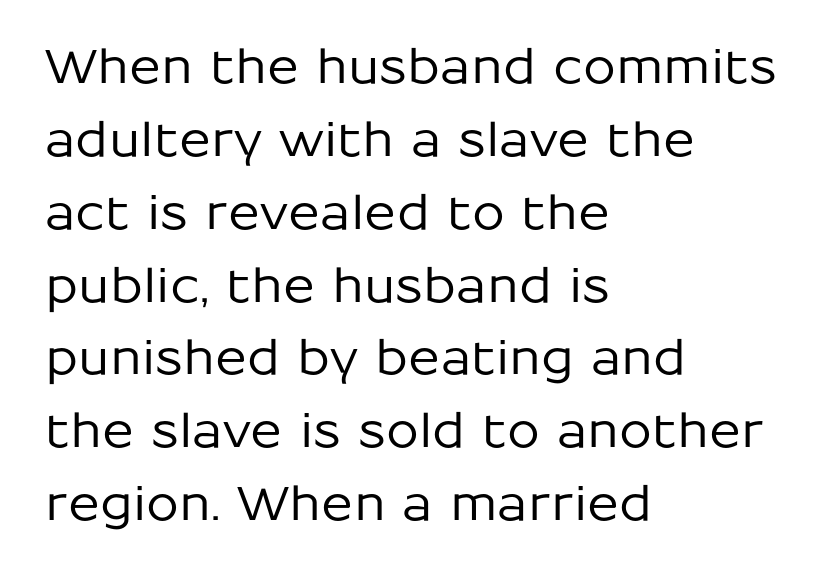
Nobody touched the tracking dial on this one. This rendering features lettering with no underline. Is the block centered? No — it sits flush against the left margin. Quick note: interline space is typical.
